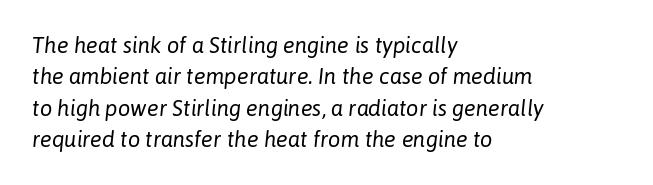
Q: Is the text bold? A: No.
Q: Is the text italic (slanted)? A: Yes, it leans right by about 6 degrees.
Q: Is the text underlined? A: No.
Q: How is the paragraph aligned? A: Left-aligned.
Q: Is the spacing between letters normal or unusually wide? A: Normal.
Q: Is the spacing between lines tight, normal or loose? A: Normal.
